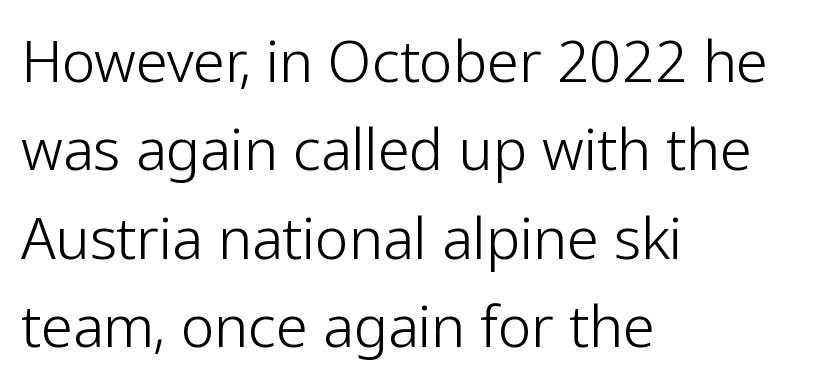
Q: Is the text bold? A: No.
Q: Is the text italic (slanted)? A: No, it is upright.
Q: Is the typeface a serif or a sans-serif typeface? A: Sans-serif.
Q: Is the text underlined? A: No.
Q: How is the paragraph aligned? A: Left-aligned.
Q: Is the spacing between letters normal or unusually wide? A: Normal.
Q: Is the spacing between lines tight, normal or loose? A: Normal.
Q: Width (condensed, normal, or wide)? A: Normal.
Q: Stroke contrast? A: Low.
Q: x-height? A: Medium.
Q: Monospaced? A: No.
